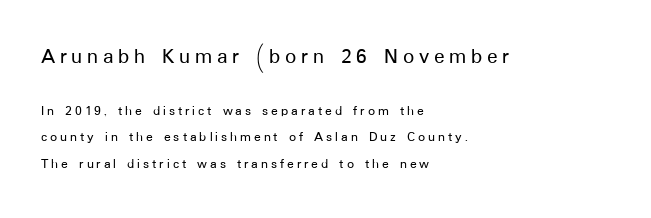
{"italic": "no", "underline": "no", "align": "left", "line_spacing": "loose", "line_spacing_ratio": 1.91, "letter_spacing": "wide", "letter_spacing_em": 0.21, "larger_block": "first", "size_ratio": 1.57, "glyph_px": 22}
